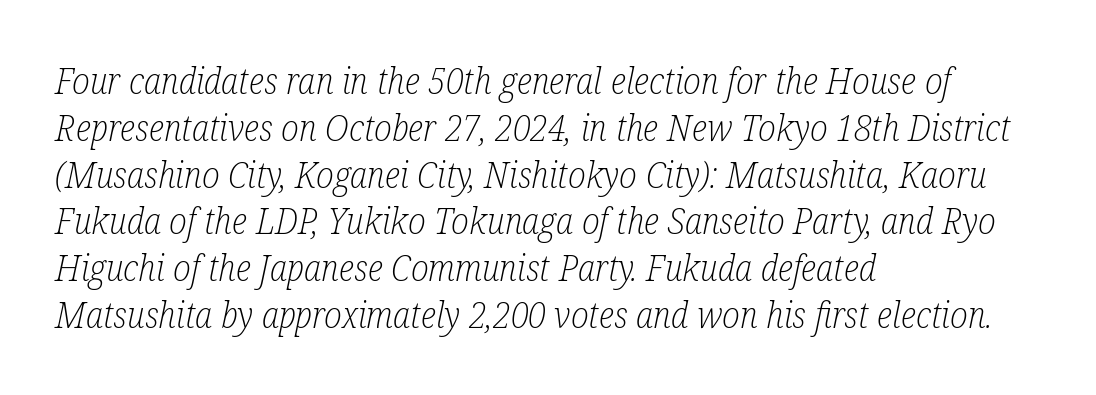
Q: Is the text bold? A: No.
Q: Is the text italic (slanted)? A: Yes, it leans right by about 12 degrees.
Q: Is the typeface a serif or a sans-serif typeface? A: Serif.
Q: Is the text underlined? A: No.
Q: How is the paragraph aligned? A: Left-aligned.
Q: Is the spacing between letters normal or unusually wide? A: Normal.
Q: Is the spacing between lines tight, normal or loose? A: Normal.
Q: Width (condensed, normal, or wide)? A: Condensed.
Q: Stroke contrast? A: Low.
Q: x-height? A: Medium.
Q: Monospaced? A: No.
